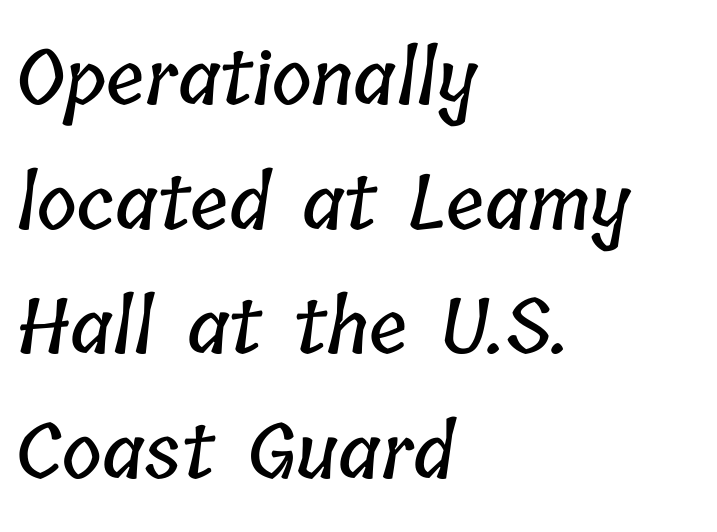
The compositor pushed each line to the left boundary. This sample has the flowing, uneven cadence of proportional lettering. The gaps between neighbouring characters are ordinary and unremarkable. The vertical gap from one line to the next is medium. Letters rest on an invisible, unmarked baseline.
